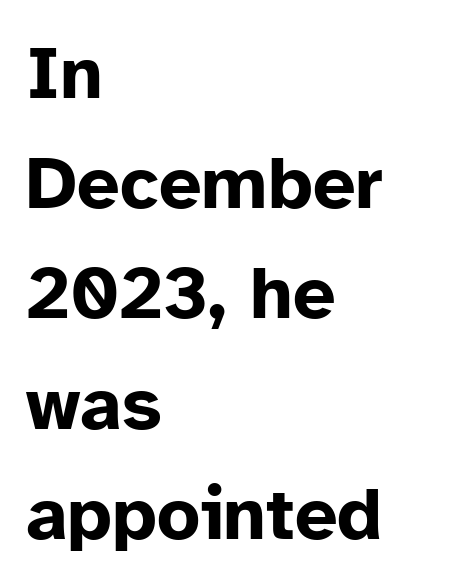
The image shows 75 px bold sans-serif type, upright; set left-aligned, normal line spacing (1.47x), normal letter spacing, not underlined; low stroke contrast and a medium x-height.
